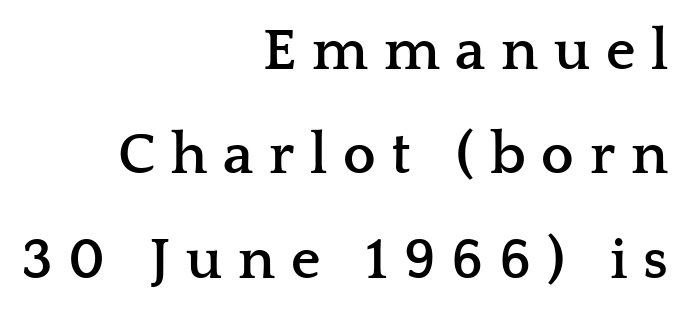
{"serif": "yes", "italic": "no", "bold": "yes", "weight": "semibold", "width": "wide", "stroke_contrast": "low", "x_height": "medium", "monospaced": "no", "underline": "no", "align": "right", "line_spacing_ratio": 1.8, "letter_spacing": "wide", "letter_spacing_em": 0.27, "glyph_px": 58}
